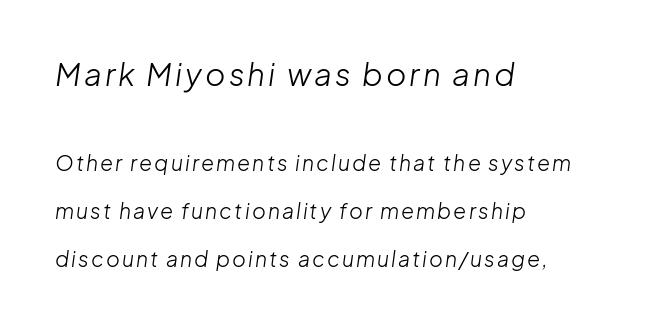
The image shows 31 px light type, italic (leaning right); set left-aligned, loose line spacing (2.27x), not underlined; the first (top) block is 1.48x larger; low stroke contrast and a medium x-height.
